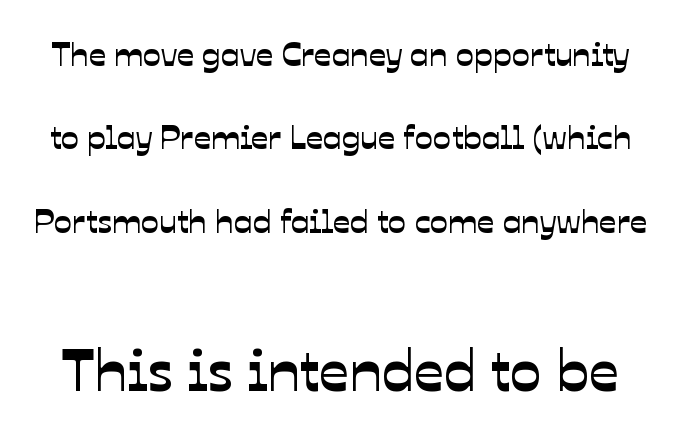
Q: Is the typeface a serif or a sans-serif typeface? A: Sans-serif.
Q: Is the text underlined? A: No.
Q: Is the spacing between letters normal or unusually wide? A: Normal.
Q: Is the spacing between lines tight, normal or loose? A: Loose.
Q: Which block of text is set in a larger size, the first (top) or the second (bottom)? A: The second (bottom) one.
Q: Width (condensed, normal, or wide)? A: Normal.
Q: Stroke contrast? A: Low.
Q: x-height? A: Medium.
Q: Monospaced? A: No.
